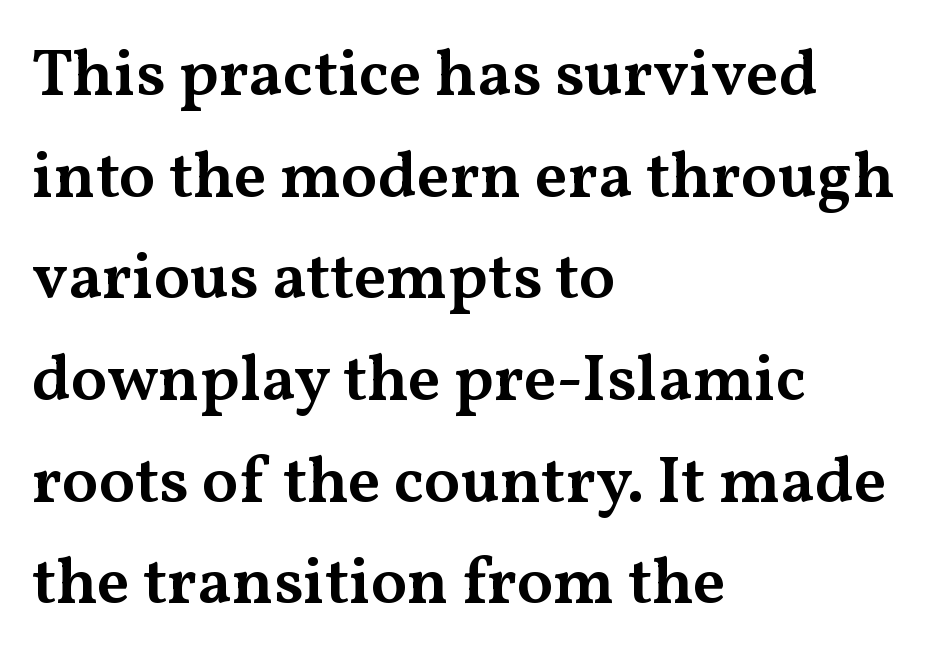
Letter spacing: default. Notice how the stems are strictly vertical — no italics here. A typesetter would label this face a serif. Words float on clear page, feet unadorned. These lines are rendered in a variable-pitch font. Whoever set this chose a conventional vertical rhythm.
